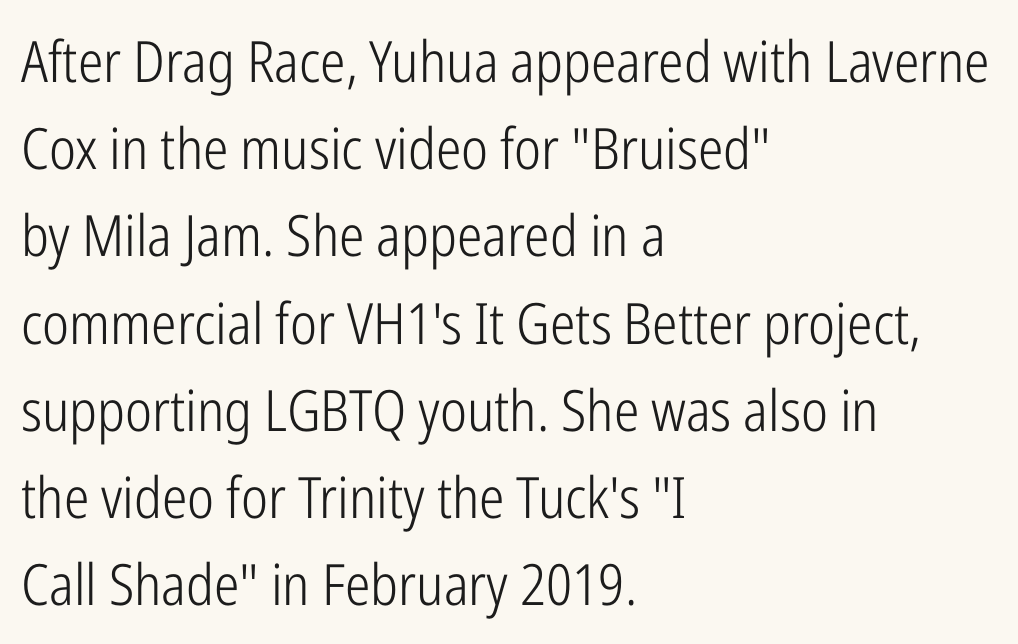
{"serif": "no", "italic": "no", "bold": "no", "weight": "light", "width": "condensed", "stroke_contrast": "low", "x_height": "medium", "monospaced": "no", "underline": "no", "align": "left", "line_spacing": "normal", "line_spacing_ratio": 1.53, "letter_spacing": "normal", "letter_spacing_em": 0.0, "glyph_px": 57}
